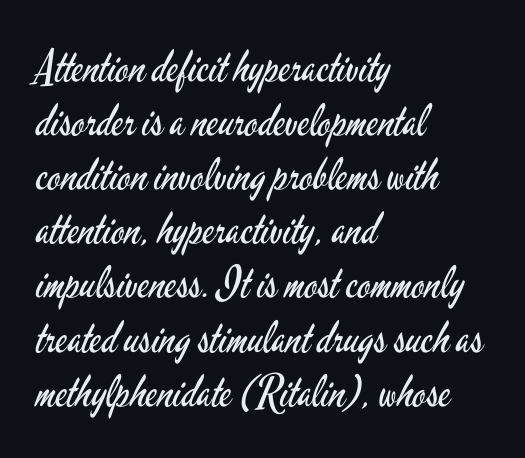
{"serif": "no", "bold": "no", "weight": "regular", "width": "condensed", "stroke_contrast": "low", "x_height": "small", "monospaced": "no", "underline": "no", "align": "left", "line_spacing_ratio": 1.23, "letter_spacing": "normal", "letter_spacing_em": 0.0, "glyph_px": 44}
